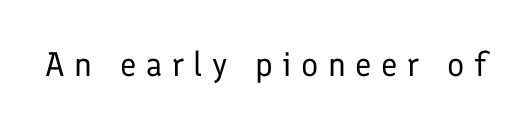
The image shows 34 px regular-weight sans-serif type, upright; set unusually wide letter spacing (+0.28 em), not underlined; low stroke contrast and a medium x-height.
